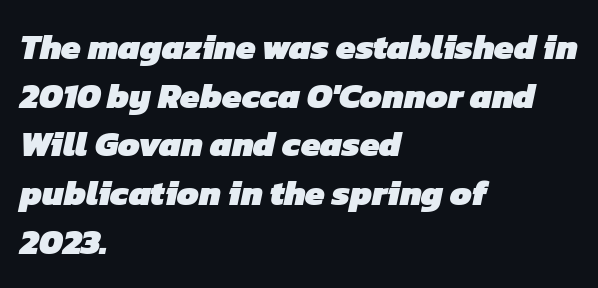
Q: Is the text bold? A: Yes.
Q: Is the typeface a serif or a sans-serif typeface? A: Sans-serif.
Q: Is the text underlined? A: No.
Q: How is the paragraph aligned? A: Left-aligned.
Q: Is the spacing between letters normal or unusually wide? A: Normal.
Q: Is the spacing between lines tight, normal or loose? A: Normal.
Q: Width (condensed, normal, or wide)? A: Normal.
Q: Stroke contrast? A: Low.
Q: x-height? A: Medium.
Q: Monospaced? A: No.
